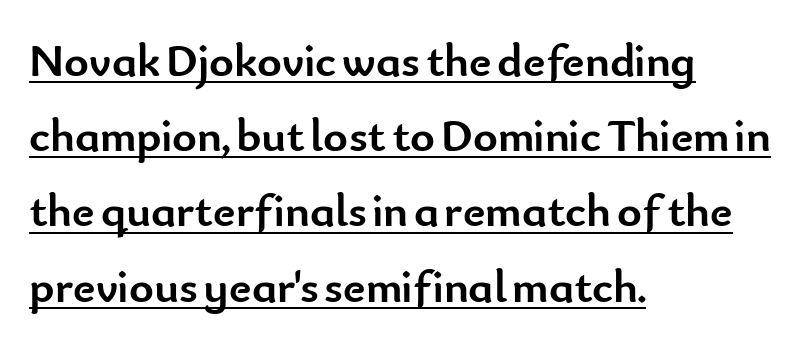
The image shows 47 px semibold sans-serif type, upright; set left-aligned, normal line spacing (1.6x), normal letter spacing, underlined; low stroke contrast and a small x-height.
